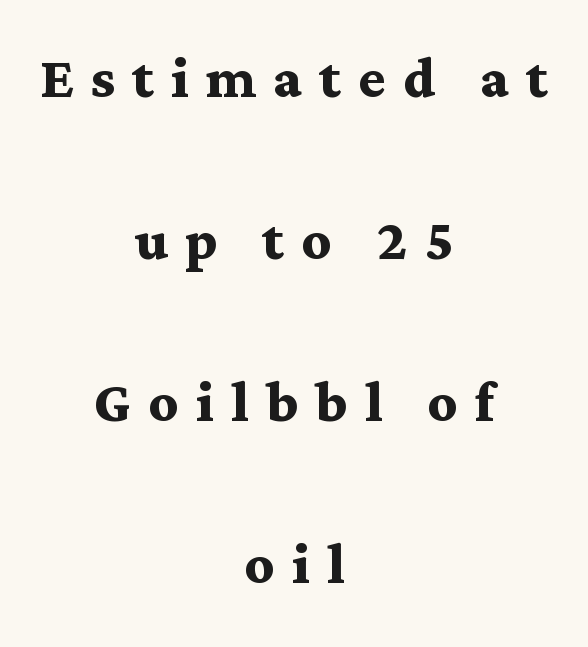
The image shows 72 px semibold, wide serif type, upright; set centered, loose line spacing (2.25x), unusually wide letter spacing (+0.24 em), not underlined; medium stroke contrast and a medium x-height.
